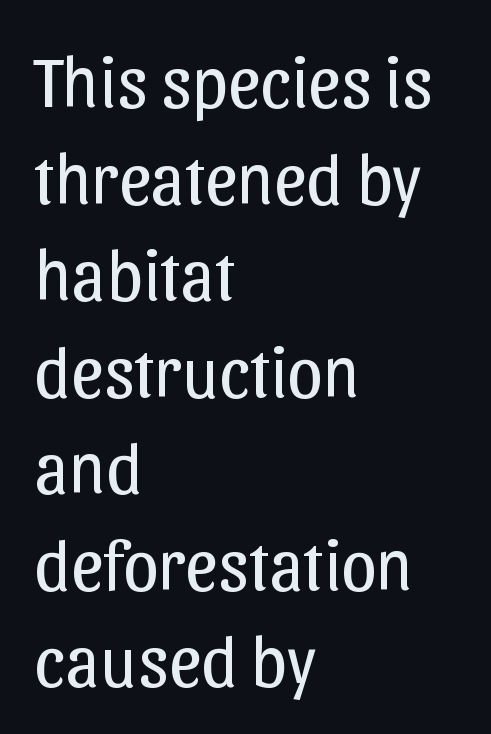
Lines of text with bare space underneath. Casual observation: everything's shoved over to the left. The lines sit at an ordinary, default distance from one another. You could not count columns in this text — the font is proportionally spaced. The weight tops out at a normal text grade. Is this a sans? Yes — the strokes have no serifs.
